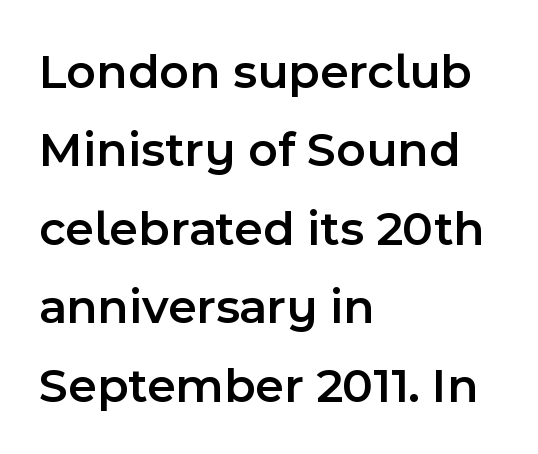
Q: Is the text bold? A: Semi-bold.
Q: Is the text italic (slanted)? A: No, it is upright.
Q: Is the typeface a serif or a sans-serif typeface? A: Sans-serif.
Q: Is the text underlined? A: No.
Q: How is the paragraph aligned? A: Left-aligned.
Q: Is the spacing between letters normal or unusually wide? A: Normal.
Q: Is the spacing between lines tight, normal or loose? A: Normal.
Q: Width (condensed, normal, or wide)? A: Normal.
Q: x-height? A: Medium.
Q: Monospaced? A: No.
